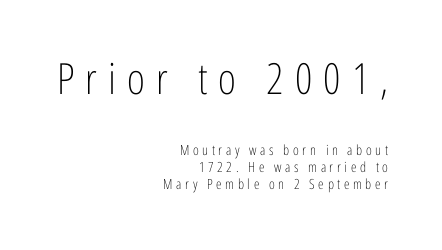
Q: Is the text bold? A: No.
Q: Is the text italic (slanted)? A: No, it is upright.
Q: Is the typeface a serif or a sans-serif typeface? A: Sans-serif.
Q: Is the text underlined? A: No.
Q: How is the paragraph aligned? A: Right-aligned.
Q: Is the spacing between letters normal or unusually wide? A: Unusually wide.
Q: Which block of text is set in a larger size, the first (top) or the second (bottom)? A: The first (top) one.
Q: Width (condensed, normal, or wide)? A: Condensed.
Q: Stroke contrast? A: Low.
Q: x-height? A: Medium.
Q: Monospaced? A: No.
